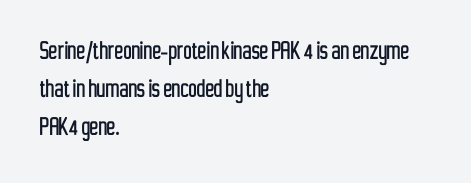
Q: Is the text italic (slanted)? A: No, it is upright.
Q: Is the typeface a serif or a sans-serif typeface? A: Sans-serif.
Q: Is the text underlined? A: No.
Q: How is the paragraph aligned? A: Left-aligned.
Q: Is the spacing between letters normal or unusually wide? A: Normal.
Q: Is the spacing between lines tight, normal or loose? A: Normal.
Q: Width (condensed, normal, or wide)? A: Condensed.
Q: Stroke contrast? A: Low.
Q: x-height? A: Medium.
Q: Monospaced? A: No.
